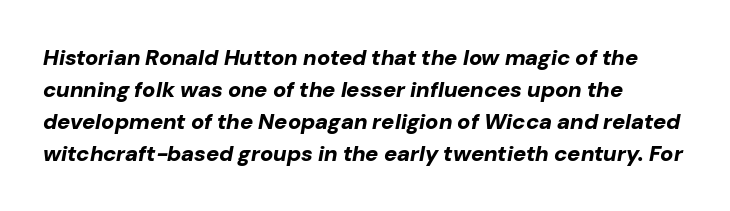
Tall strokes in this sample are angled rather than plumb. The passage shown has conventional tracking throughout. Horizontal bands of white between lines are of average thickness. Decoration check: the copy has no underline. The rendering uses a bold face; every stroke is thick and dark.
